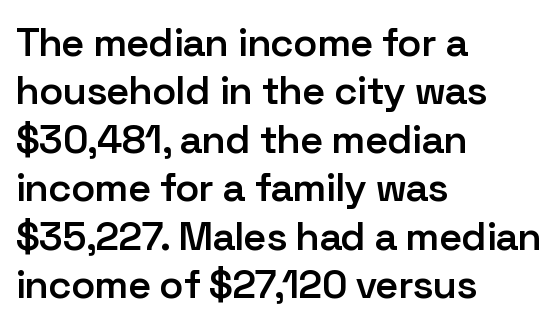
This is the regular roman posture of the typeface. These lines stack with their left ends in a neat column. Underline: absent. Notice the strokes are somewhat thickened but not fully heavy: this is a semibold. Look at the tracking — it's just the regular setting, nothing added.
